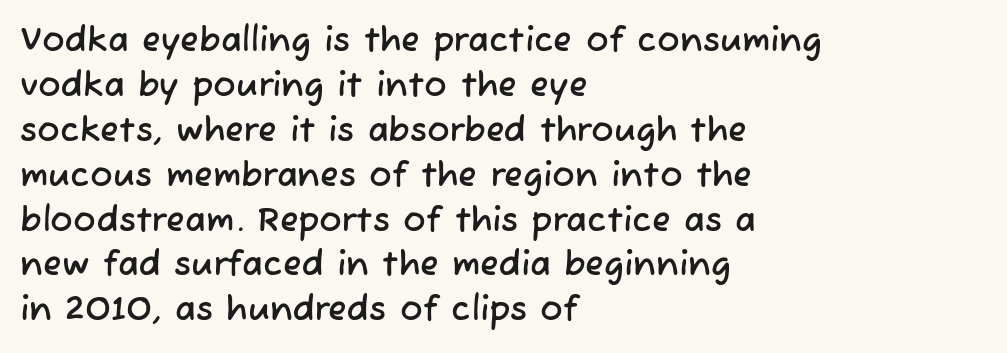
The image shows 34 px sans-serif type; set left-aligned, normal line spacing (1.32x), normal letter spacing, not underlined; low stroke contrast and a medium x-height.
